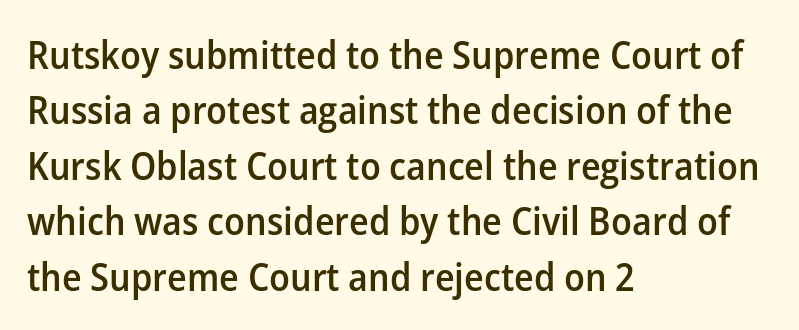
{"serif": "no", "italic": "no", "bold": "semi", "weight": "semibold", "width": "normal", "stroke_contrast": "low", "x_height": "medium", "monospaced": "no", "underline": "no", "align": "left", "line_spacing": "normal", "line_spacing_ratio": 1.42, "letter_spacing": "normal", "letter_spacing_em": 0.0, "glyph_px": 39}
